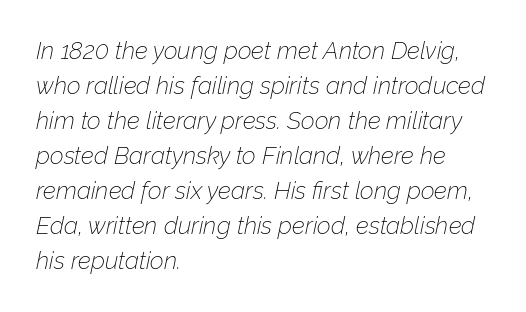
{"italic": "yes", "lean": "right", "slant_degrees": 12, "bold": "no", "underline": "no", "align": "left", "line_spacing": "normal", "line_spacing_ratio": 1.46, "letter_spacing": "normal", "letter_spacing_em": 0.0, "glyph_px": 24}
